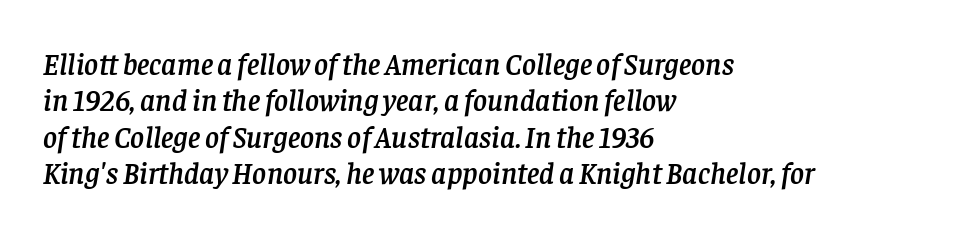
{"serif": "yes", "italic": "yes", "lean": "right", "slant_degrees": 8, "width": "normal", "stroke_contrast": "low", "x_height": "large", "monospaced": "no", "underline": "no", "align": "left", "line_spacing_ratio": 1.21, "letter_spacing": "normal", "letter_spacing_em": 0.0, "glyph_px": 30}
